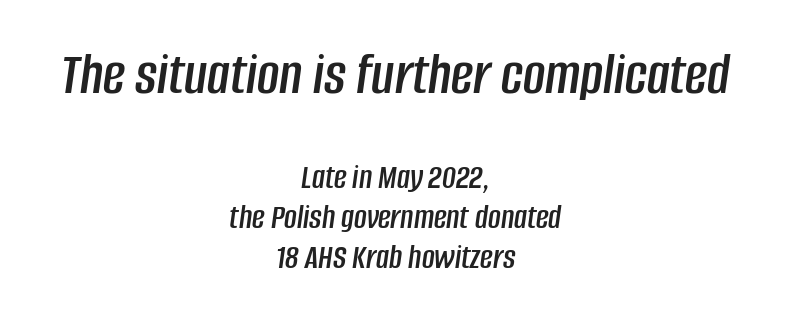
Teacher's note: observe the equal gaps on both sides — that is centered alignment. Standard letterfit; no display-style spreading of the glyphs. A typesetter would call this proportional, since set widths differ per character. The designer dialed line spacing down below the default. This layout puts the oversized block above and the modest block below. There's an unmistakable incline to the writing here.
